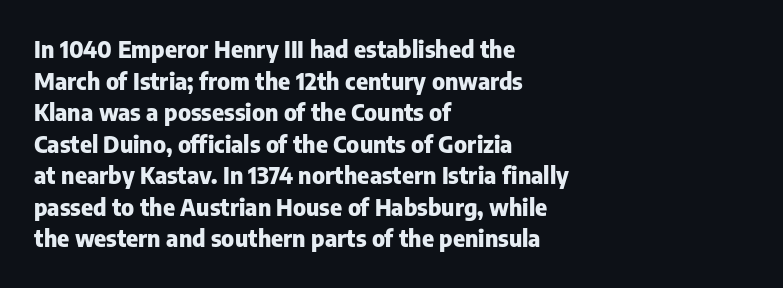
Q: Is the text bold? A: Yes.
Q: Is the text italic (slanted)? A: No, it is upright.
Q: Is the text underlined? A: No.
Q: How is the paragraph aligned? A: Left-aligned.
Q: Is the spacing between letters normal or unusually wide? A: Normal.
Q: Is the spacing between lines tight, normal or loose? A: Normal.
